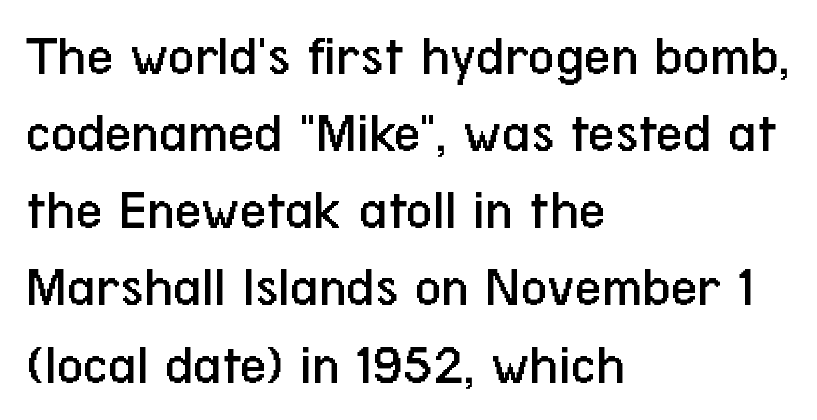
Q: Is the text bold? A: No.
Q: Is the text italic (slanted)? A: No, it is upright.
Q: Is the typeface a serif or a sans-serif typeface? A: Sans-serif.
Q: Is the text underlined? A: No.
Q: How is the paragraph aligned? A: Left-aligned.
Q: Is the spacing between letters normal or unusually wide? A: Normal.
Q: Is the spacing between lines tight, normal or loose? A: Normal.
Q: Width (condensed, normal, or wide)? A: Condensed.
Q: Stroke contrast? A: Low.
Q: x-height? A: Medium.
Q: Monospaced? A: No.
